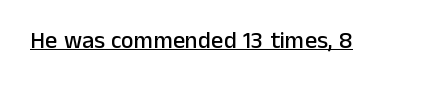
{"italic": "no", "underline": "yes", "letter_spacing": "normal", "letter_spacing_em": 0.0, "glyph_px": 24}
